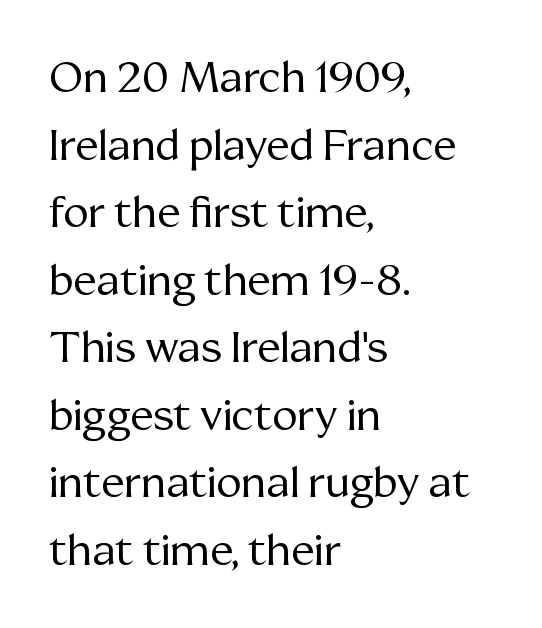
The image shows 43 px regular-weight serif type, upright; set left-aligned, normal line spacing (1.57x), normal letter spacing, not underlined; medium stroke contrast and a medium x-height.
